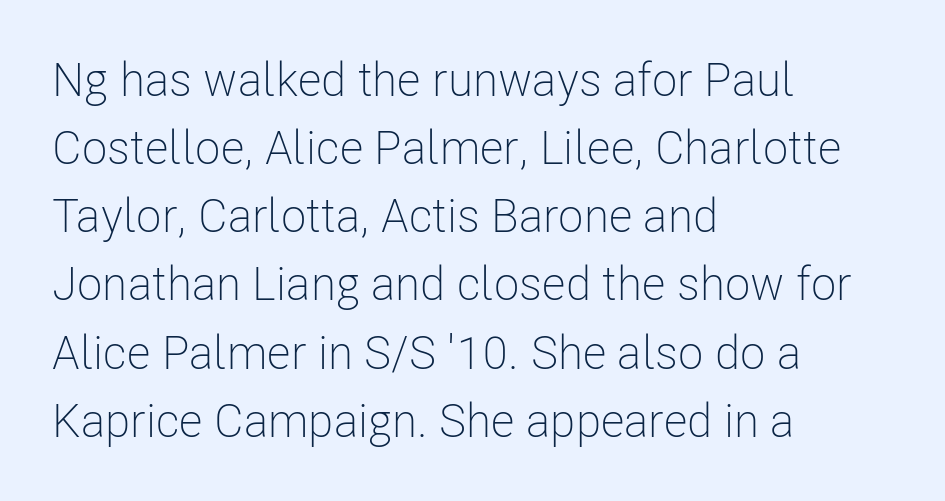
Q: Is the text bold? A: No.
Q: Is the text italic (slanted)? A: No, it is upright.
Q: Is the typeface a serif or a sans-serif typeface? A: Sans-serif.
Q: Is the text underlined? A: No.
Q: How is the paragraph aligned? A: Left-aligned.
Q: Is the spacing between letters normal or unusually wide? A: Normal.
Q: Is the spacing between lines tight, normal or loose? A: Normal.
Q: Width (condensed, normal, or wide)? A: Condensed.
Q: Stroke contrast? A: Low.
Q: x-height? A: Medium.
Q: Monospaced? A: No.
